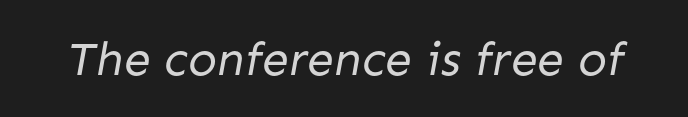
The image shows 48 px regular-weight sans-serif type; set normal letter spacing, not underlined; low stroke contrast and a medium x-height.
